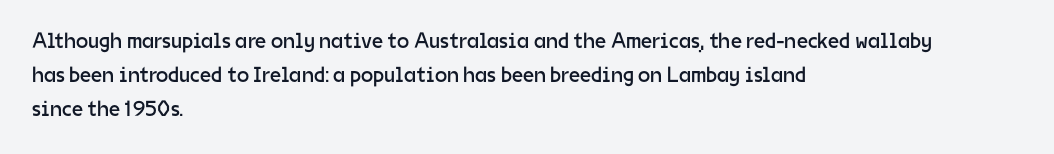
The image shows 22 px text type, upright; set left-aligned, normal line spacing (1.55x), normal letter spacing, not underlined.
